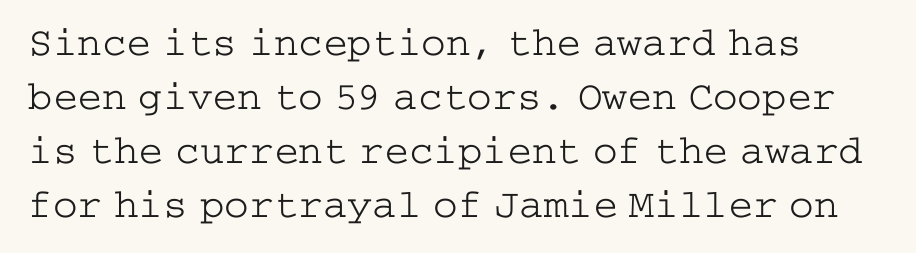
Casual observation: everything's shoved over to the left. Bare-footed words on every line. The letters carry serifs — small finishing strokes at the ends of their stems. Is there any slant? The stems are plumb. Vertical stems look standard width or narrower in stroke. Students, observe: this is what conventionally led text looks like.
